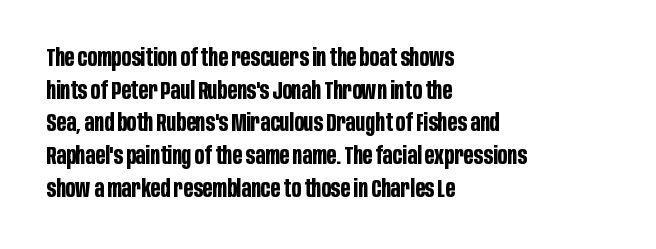
{"italic": "no", "bold": "yes", "underline": "no", "align": "left", "line_spacing": "normal", "line_spacing_ratio": 1.31, "letter_spacing": "normal", "letter_spacing_em": 0.0, "glyph_px": 25}
